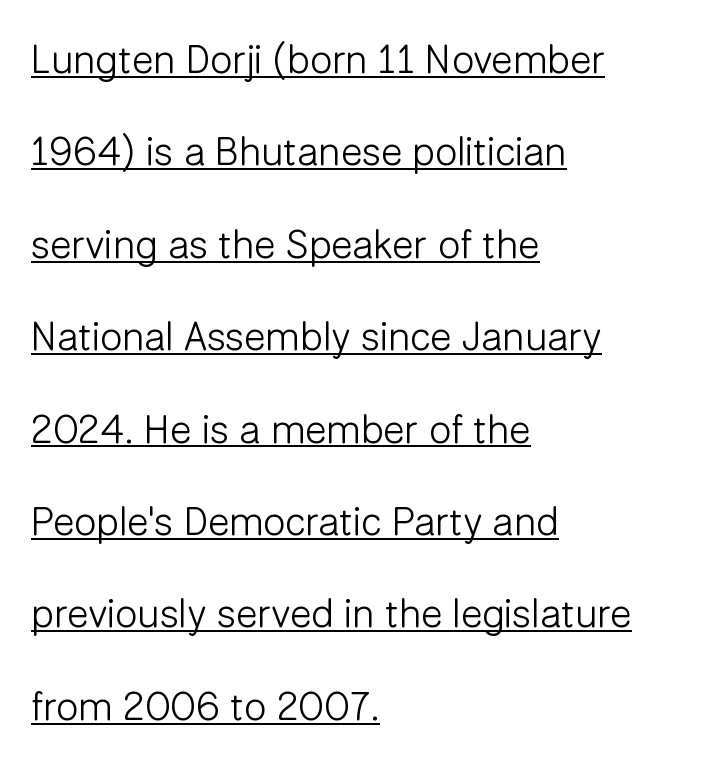
{"serif": "no", "italic": "no", "bold": "no", "weight": "light", "width": "normal", "stroke_contrast": "low", "x_height": "medium", "monospaced": "no", "underline": "yes", "align": "left", "line_spacing": "loose", "line_spacing_ratio": 2.31, "letter_spacing": "normal", "letter_spacing_em": 0.0, "glyph_px": 40}
